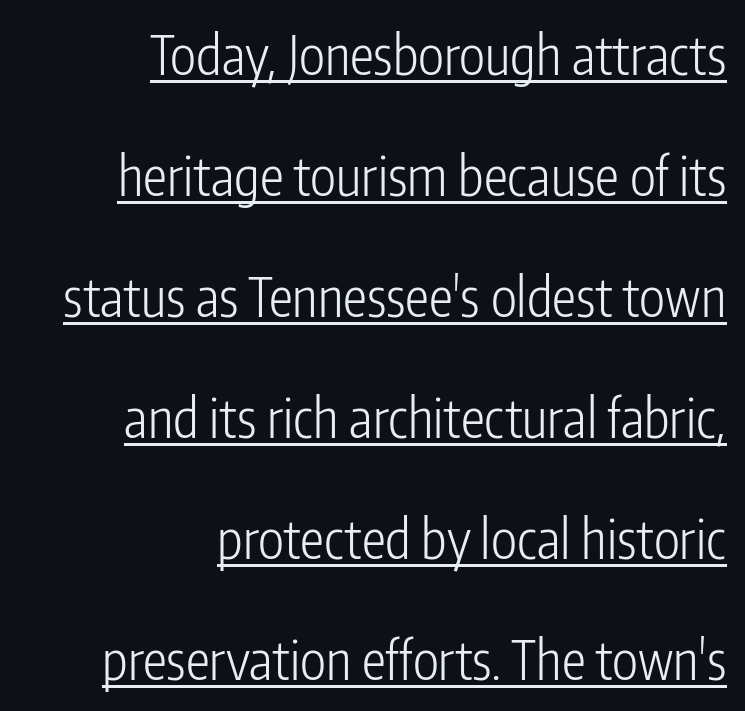
Tracking here is standard; glyphs follow each other at the usual distance. Typographically, this falls in the sans-serif category. The words here are underlined. The ragged edge is on the left, which tells us the setting is flush right. Spacing verdict: proportional, widths tailored to each character.
